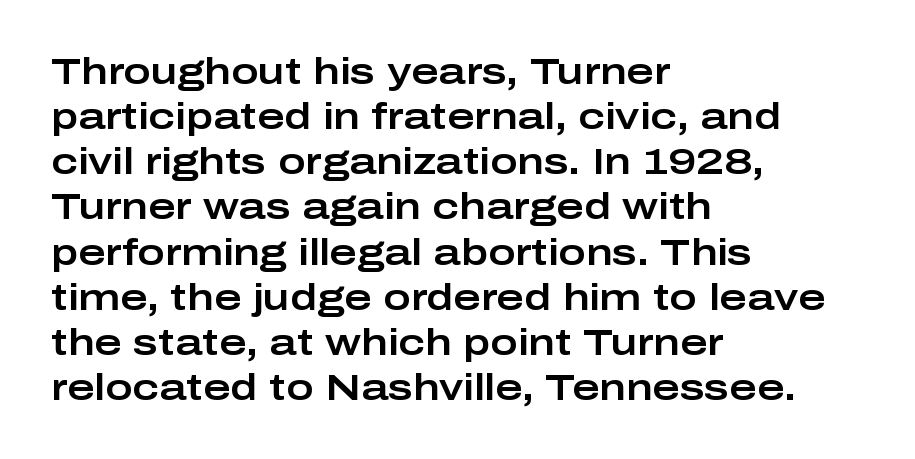
{"serif": "no", "italic": "no", "width": "wide", "stroke_contrast": "low", "x_height": "medium", "monospaced": "no", "underline": "no", "align": "left", "line_spacing_ratio": 1.22, "letter_spacing": "normal", "letter_spacing_em": 0.0, "glyph_px": 37}
